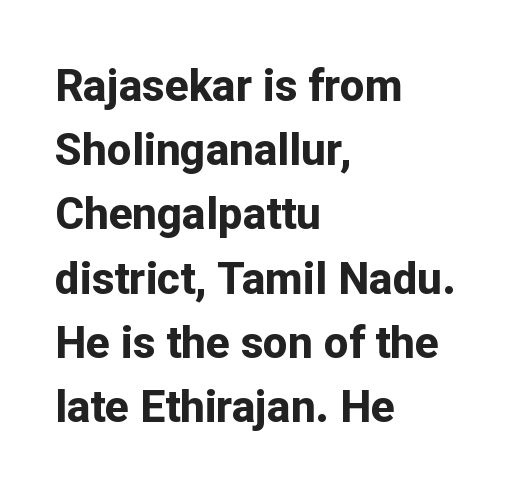
The image shows 44 px bold sans-serif type, upright; set left-aligned, normal line spacing (1.46x), normal letter spacing, not underlined; low stroke contrast and a medium x-height.
